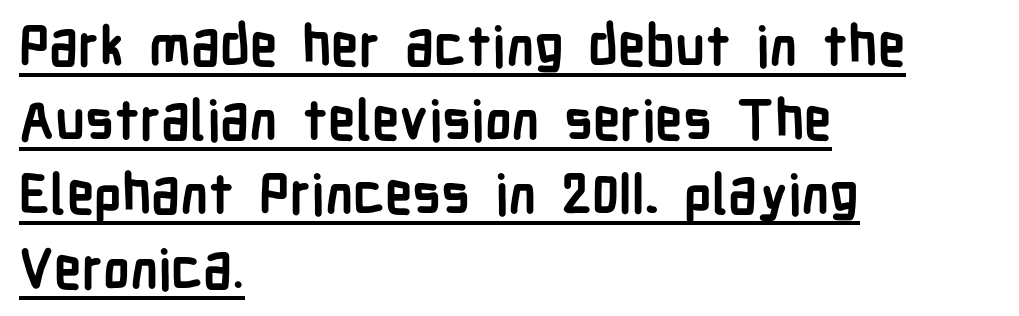
{"serif": "no", "italic": "no", "bold": "yes", "weight": "semibold", "width": "condensed", "stroke_contrast": "low", "x_height": "medium", "monospaced": "no", "underline": "yes", "align": "left", "line_spacing": "normal", "line_spacing_ratio": 1.35, "letter_spacing": "normal", "letter_spacing_em": 0.0, "glyph_px": 55}
